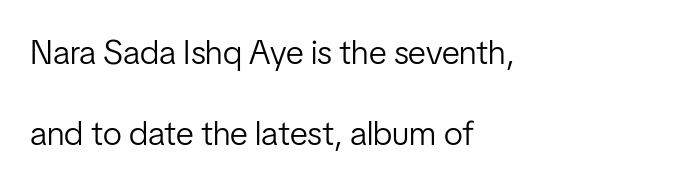
The image shows 34 px light, condensed sans-serif type, upright; set left-aligned, loose line spacing (2.39x), normal letter spacing, not underlined; low stroke contrast and a medium x-height.
